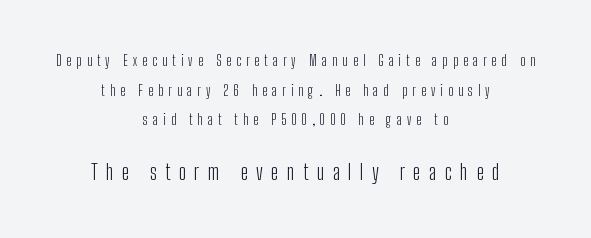
This is the regular roman posture of the typeface. The passage shown begins with its smaller block and ends with its larger one. A typesetter would call this leading open, well beyond the default. The characters are drawn with everyday or finer stroke widths.
